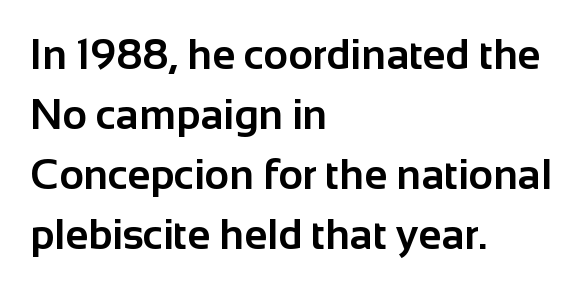
{"serif": "no", "italic": "no", "bold": "yes", "weight": "bold", "width": "normal", "stroke_contrast": "low", "x_height": "medium", "monospaced": "no", "underline": "no", "align": "left", "line_spacing": "normal", "line_spacing_ratio": 1.43, "letter_spacing": "normal", "letter_spacing_em": 0.0, "glyph_px": 42}
